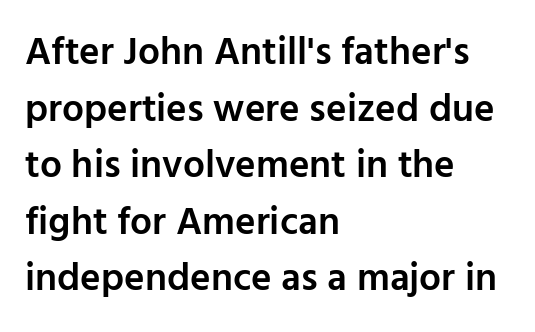
The rendering uses a semibold face; strokes are thickened but not to full bold. The passage shown has conventional tracking throughout. This sample has the flowing, uneven cadence of proportional lettering. Underlining? Definitely not there. A student would call this left alignment; a typographer would say flush left, rag right. Each letter's strokes conclude bluntly, with no projecting serifs.
